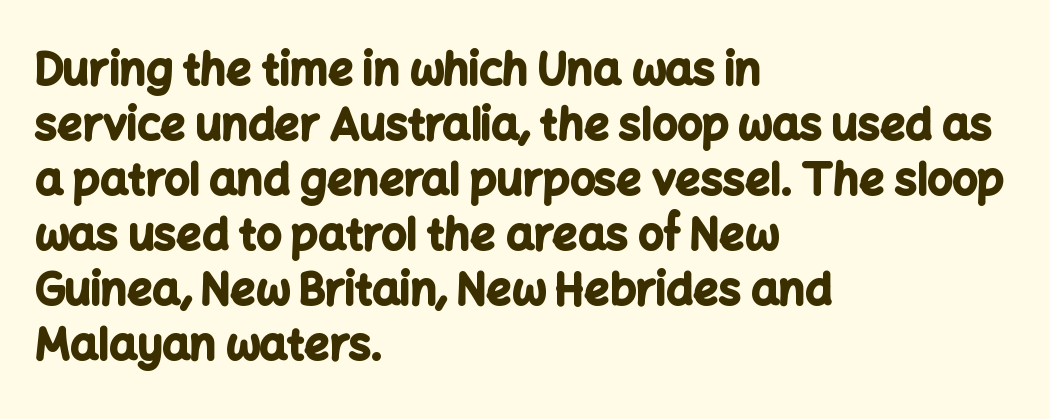
Each word holds together tightly as a unit, with standard inter-letter gaps. Unlike italic type, these characters show no tilt at all. You could not count columns in this text — the font is proportionally spaced. Casual observation: everything's shoved over to the left.
